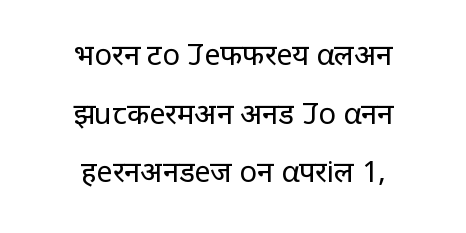
{"serif": "no", "italic": "no", "bold": "no", "weight": "regular", "width": "normal", "stroke_contrast": "low", "x_height": "large", "monospaced": "no", "underline": "no", "align": "center", "line_spacing": "loose", "line_spacing_ratio": 2.02, "letter_spacing": "normal", "letter_spacing_em": 0.0, "glyph_px": 29}
